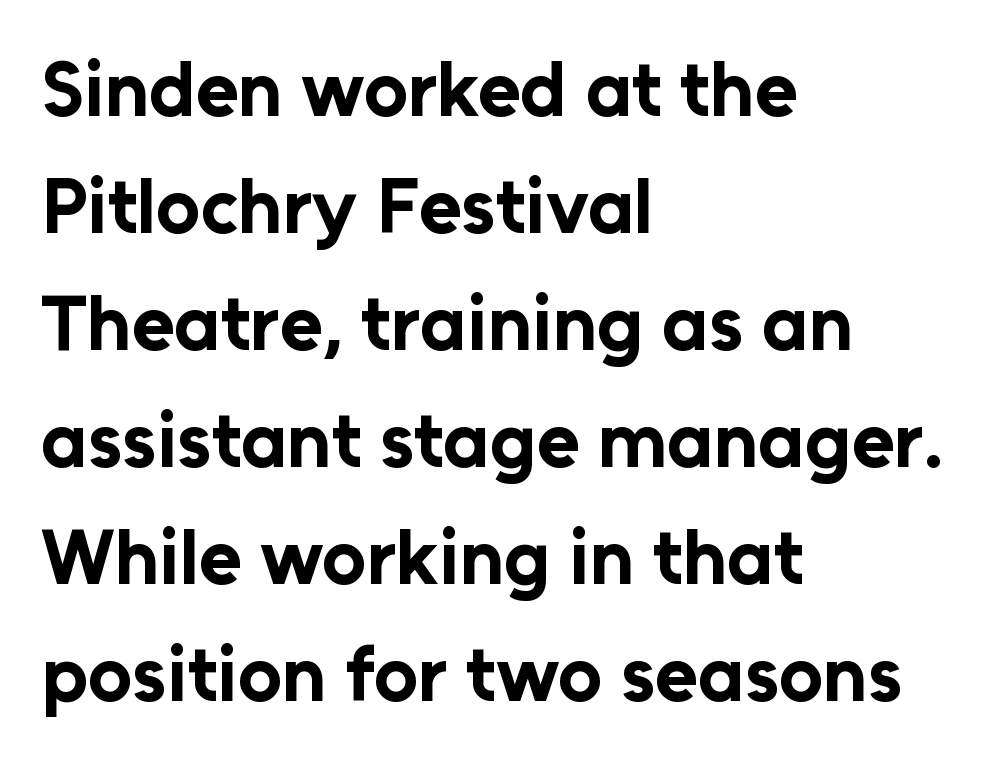
No word sits above an underline. A student would call this left alignment; a typographer would say flush left, rag right. Italic? Not at all — the glyphs are vertical. A sans-serif font was chosen for this passage. The letters sit at their default tracking, neither squeezed nor spread.
